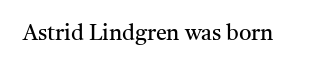
The image shows 22 px text type, upright; set normal letter spacing, not underlined.
